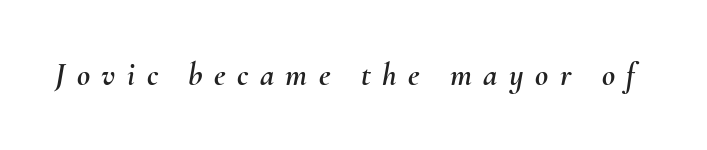
Q: Is the text italic (slanted)? A: Yes, it leans right by about 10 degrees.
Q: Is the text underlined? A: No.
Q: Is the spacing between letters normal or unusually wide? A: Unusually wide.
Q: Width (condensed, normal, or wide)? A: Normal.
Q: Stroke contrast? A: Medium.
Q: x-height? A: Small.
Q: Monospaced? A: No.
